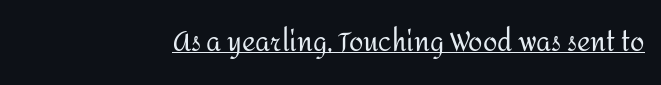
Short note: letters normally spaced. Is this a heavy cut? Hardly; it is regular or lighter. This sample uses an upright cut, with every glyph sitting square on the baseline. Is there an underline? Yes — a line sits under the letters.
